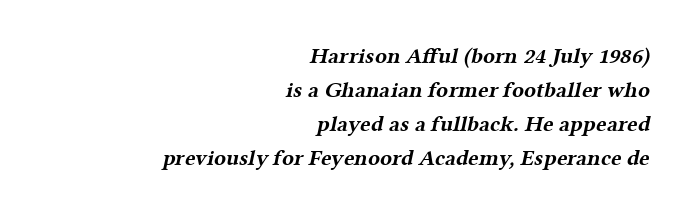
The image shows 22 px bold type; set right-aligned, normal line spacing (1.54x), normal letter spacing, not underlined.
